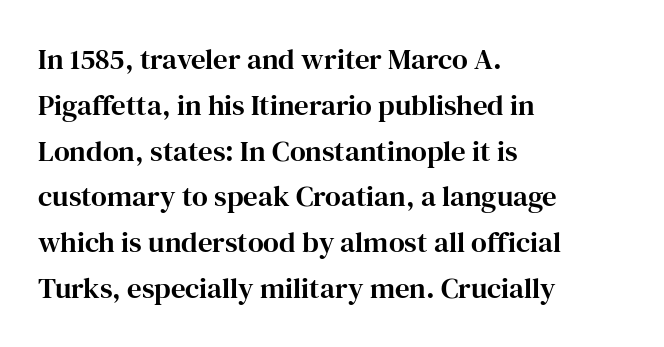
These lines are composed in type with serifs. One-word summary of the alignment: left. Check under the words: just untouched page. No italicization has been applied; the sample stays upright. The leading is moderate, giving the passage an even texture.
